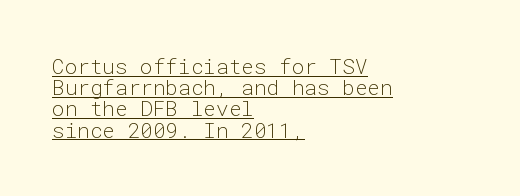
{"italic": "no", "bold": "no", "underline": "yes", "align": "left", "line_spacing": "tight", "line_spacing_ratio": 1.01, "letter_spacing": "normal", "letter_spacing_em": 0.0, "glyph_px": 21}
